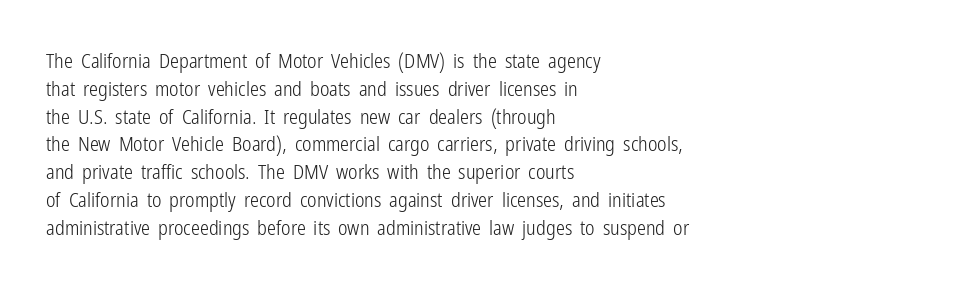
Nothing heavy about these letters — not bold at all. Compared with a centered layout, this one pins lines to the left instead. Spacing between characters is what you'd get straight out of the box. Posture: vertical. Anything drawn beneath the words? Only blank space.
